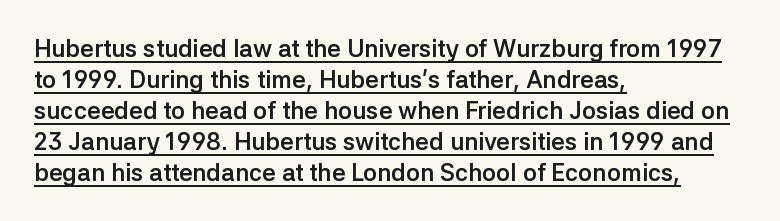
The image shows 24 px bold type, upright; set left-aligned, normal line spacing (1.29x), normal letter spacing, underlined.
